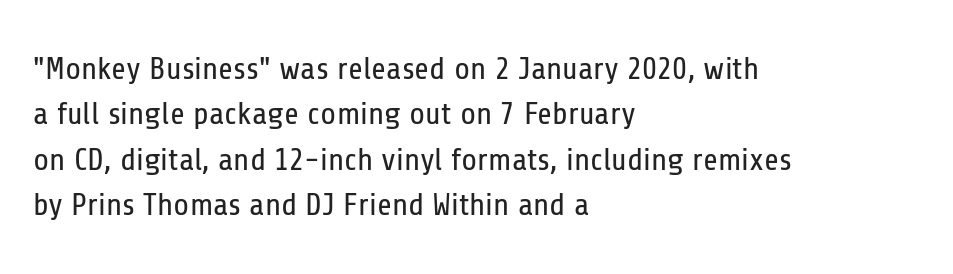
What's the leading like? Ordinary, nothing unusual. Students, note that the glyphs here touch the page at normal intervals. One-word summary of the alignment: left. Nope, not italic — everything's standing straight. The rendering uses natural spacing where letterforms have individual widths.
